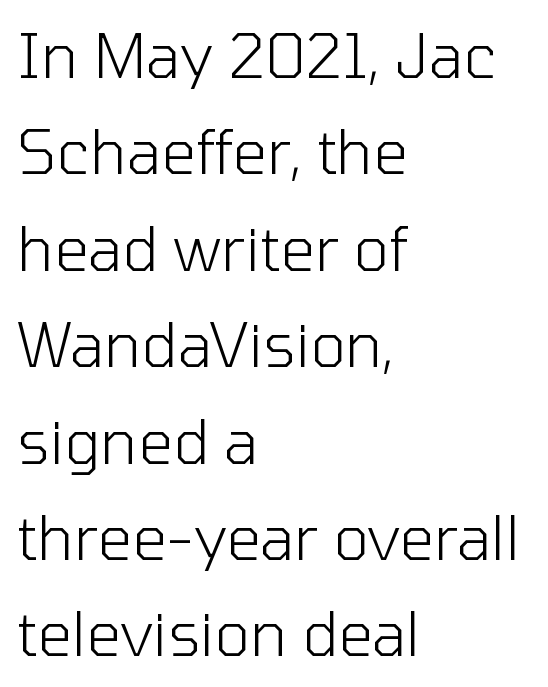
No italicization has been applied; the sample stays upright. This is sans-serif lettering, the kind often seen on screens and signage. Beneath every word, the page is bare. Glyph-to-glyph distance matches everyday printed text. The paragraph shown leans on its left margin. Interline gaps are of average width in this sample.
